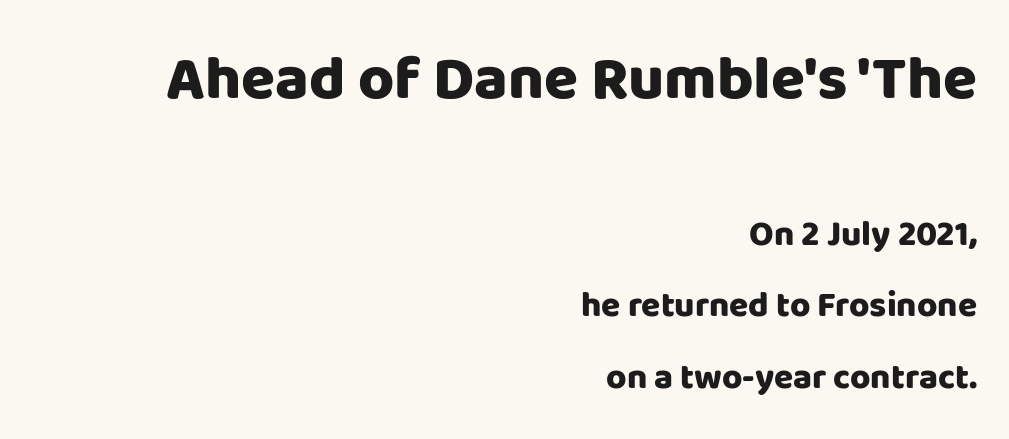
The image shows 62 px heavy sans-serif type, upright; set right-aligned, loose line spacing (2.04x), normal letter spacing, not underlined; the first (top) block is 1.77x larger; low stroke contrast and a large x-height.
